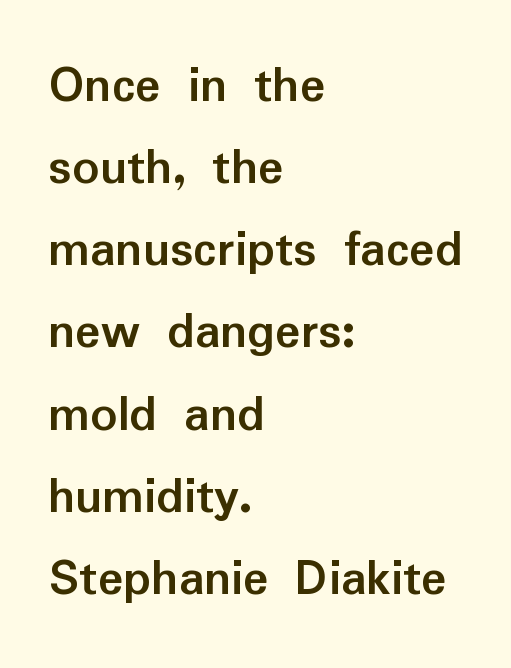
The image shows 53 px semibold sans-serif type, upright; set left-aligned, normal line spacing (1.55x), normal letter spacing, not underlined; low stroke contrast and a medium x-height.
